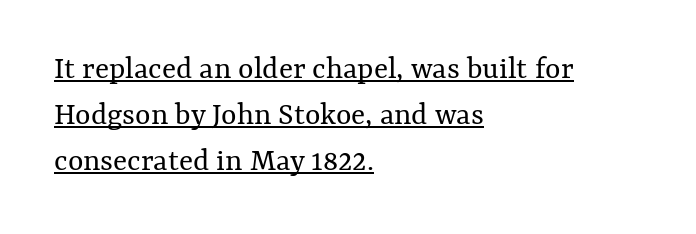
The image shows 33 px regular-weight type, upright; set left-aligned, normal line spacing (1.4x), normal letter spacing, underlined; medium stroke contrast and a medium x-height.
